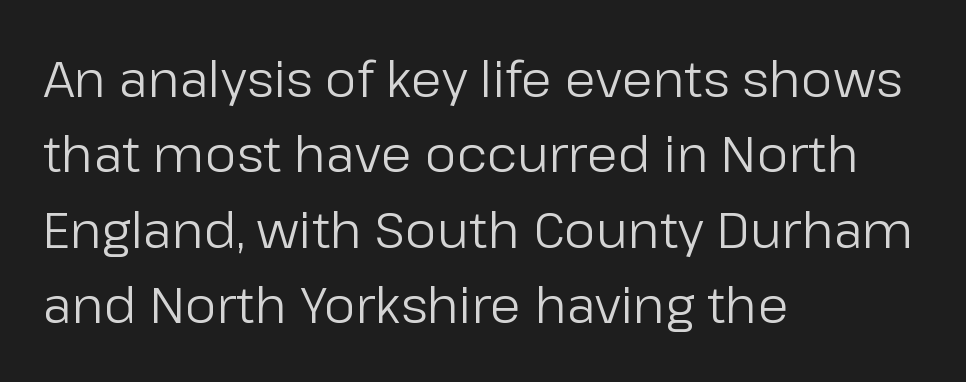
Q: Is the text bold? A: No.
Q: Is the text italic (slanted)? A: No, it is upright.
Q: Is the typeface a serif or a sans-serif typeface? A: Sans-serif.
Q: Is the text underlined? A: No.
Q: How is the paragraph aligned? A: Left-aligned.
Q: Is the spacing between letters normal or unusually wide? A: Normal.
Q: Is the spacing between lines tight, normal or loose? A: Normal.
Q: Width (condensed, normal, or wide)? A: Normal.
Q: Stroke contrast? A: Low.
Q: x-height? A: Medium.
Q: Monospaced? A: No.
